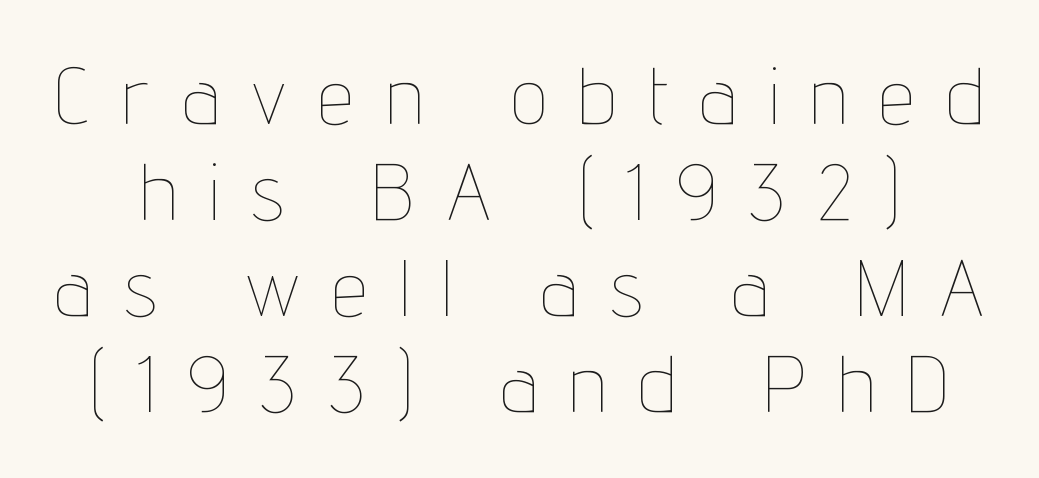
{"italic": "no", "bold": "no", "weight": "thin", "width": "condensed", "stroke_contrast": "low", "x_height": "medium", "monospaced": "no", "underline": "no", "line_spacing_ratio": 1.2, "letter_spacing": "wide", "letter_spacing_em": 0.42, "glyph_px": 80}
